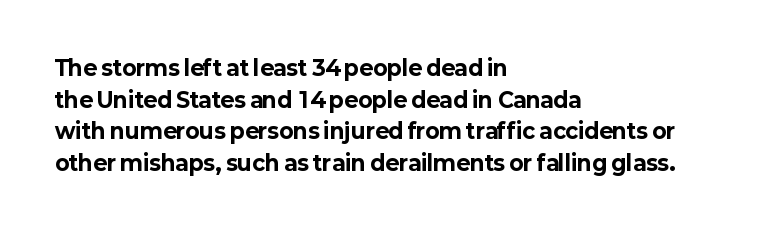
This is roman type, the default non-slanted kind. Observe the ordinary spacing: letters are neighbours, not strangers. The space between consecutive lines is moderate. Leftover space on each line is placed entirely after the last word. The string is rendered with underlining switched off. What weight is shown? A full bold with thick strokes.
